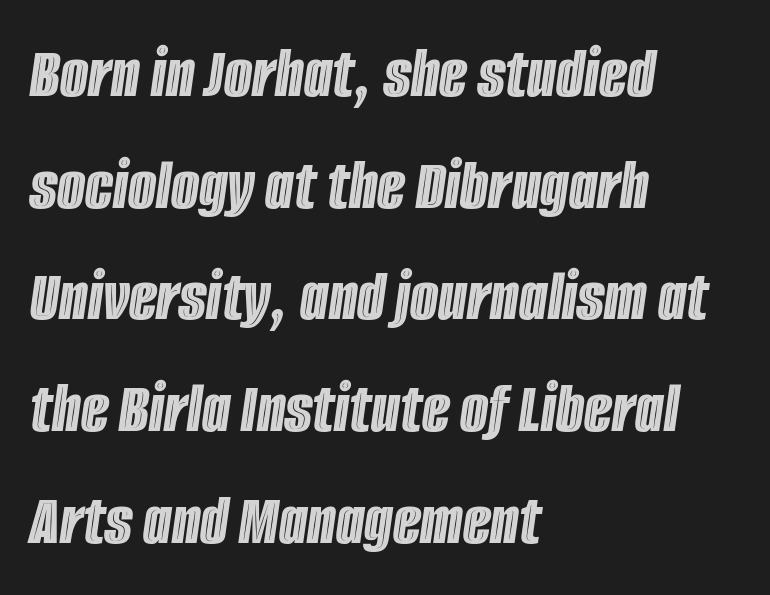
Italic? Definitely — the glyphs are oblique. You could call the tracking neutral — neither tight nor loose. Note the varied advance widths — an 'i' is clearly narrower than an 'm'. Horizontal bands of white between lines are of average thickness. Teacher's note: observe the even left margin — that is flush-left alignment. No word sits above an underline.
